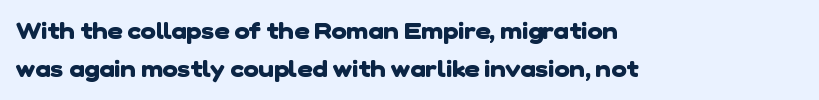
The image shows 23 px bold type; set left-aligned, normal line spacing (1.67x), normal letter spacing, not underlined.
